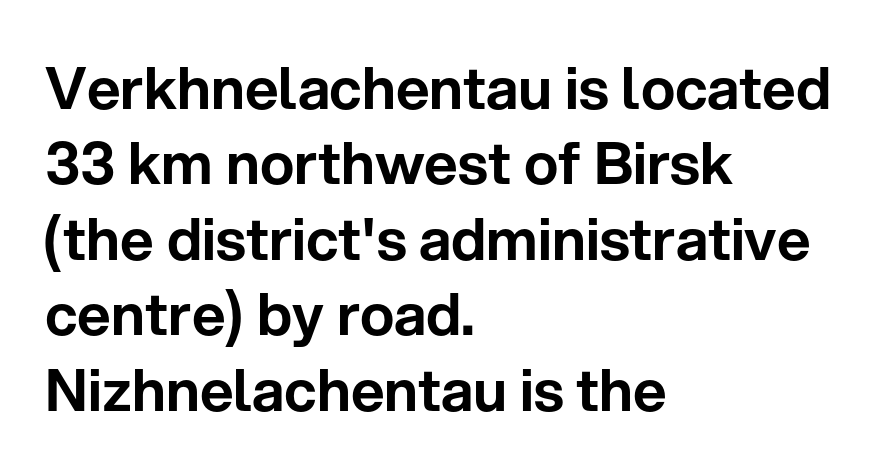
Q: Is the text italic (slanted)? A: No, it is upright.
Q: Is the typeface a serif or a sans-serif typeface? A: Sans-serif.
Q: Is the text underlined? A: No.
Q: How is the paragraph aligned? A: Left-aligned.
Q: Is the spacing between letters normal or unusually wide? A: Normal.
Q: Is the spacing between lines tight, normal or loose? A: Normal.
Q: Width (condensed, normal, or wide)? A: Normal.
Q: Stroke contrast? A: Low.
Q: x-height? A: Medium.
Q: Monospaced? A: No.
